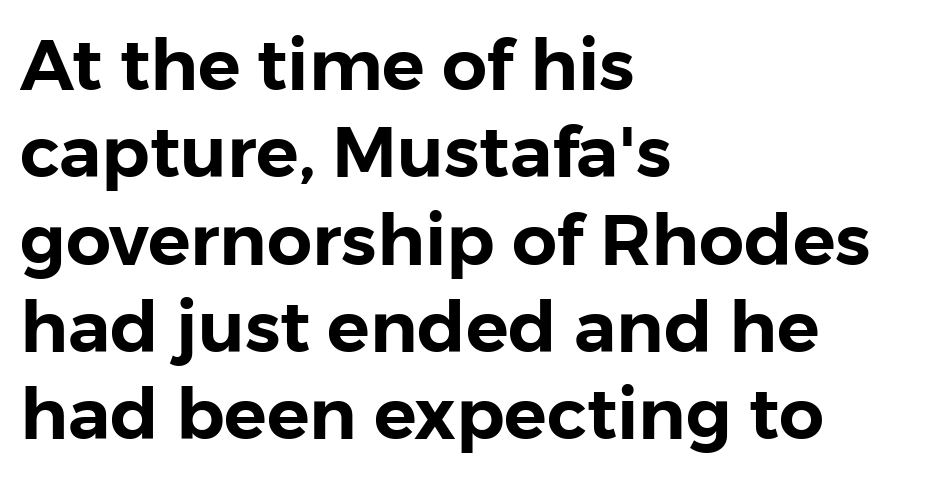
{"serif": "no", "italic": "no", "width": "normal", "stroke_contrast": "low", "x_height": "medium", "monospaced": "no", "underline": "no", "align": "left", "line_spacing_ratio": 1.23, "letter_spacing": "normal", "letter_spacing_em": 0.0, "glyph_px": 71}
